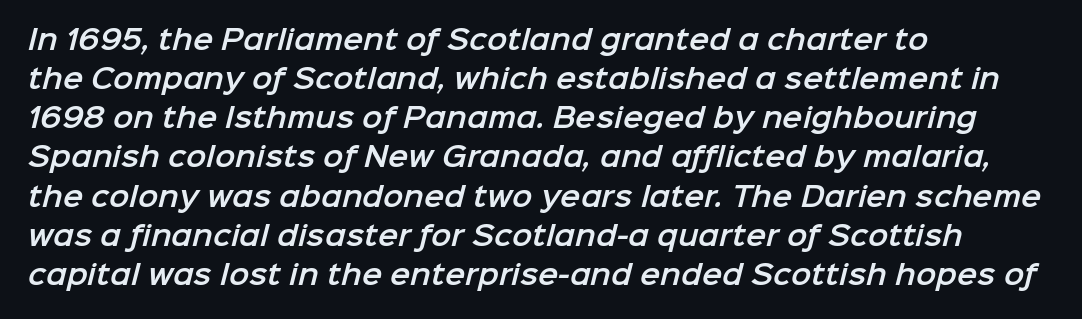
{"underline": "no", "align": "left", "line_spacing": "normal", "line_spacing_ratio": 1.45, "letter_spacing": "normal", "letter_spacing_em": 0.0, "glyph_px": 27}
